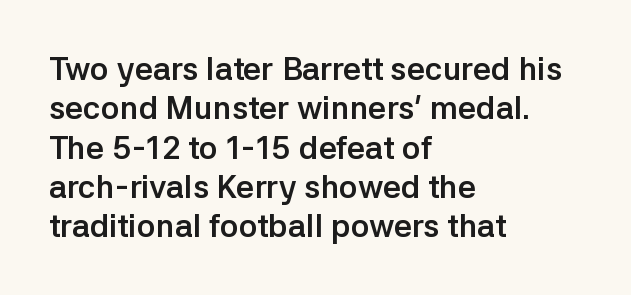
The image shows 32 px semibold sans-serif type, upright; set left-aligned, line spacing 1.23x, normal letter spacing, not underlined; low stroke contrast and a medium x-height.
